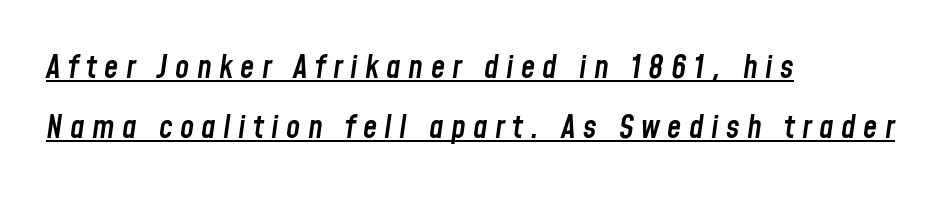
Observe the lean: these are italic letterforms. Loose tracking; the words dissolve into strings of separated letters. Notice how a bar underscores the lettering throughout. Line beginnings align vertically; line endings do not.
